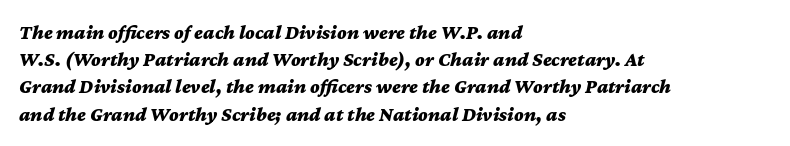
Where is the straight margin? On the left. The foot of each line stays bare and open. The line-height multiplier appears to be the usual default. The text carries the slant typical of an italic or oblique font.
